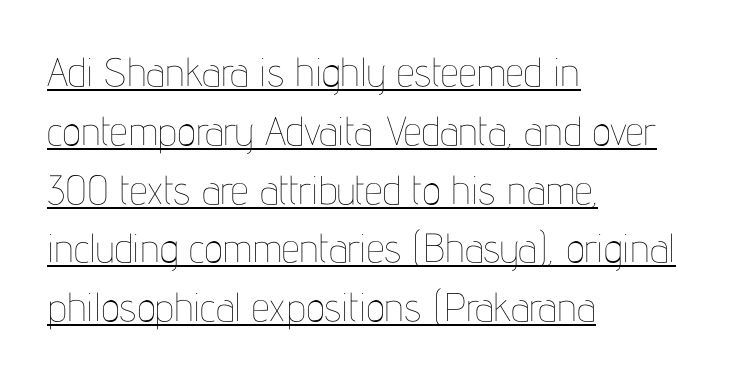
The image shows 40 px thin, condensed type, upright; set left-aligned, normal line spacing (1.47x), normal letter spacing, underlined; low stroke contrast and a medium x-height.
